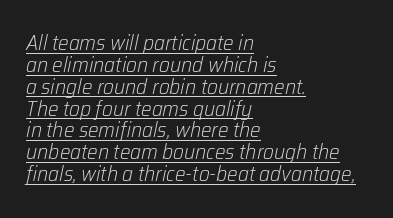
Q: Is the text bold? A: No.
Q: Is the text italic (slanted)? A: Yes, it leans right by about 12 degrees.
Q: Is the text underlined? A: Yes.
Q: How is the paragraph aligned? A: Left-aligned.
Q: Is the spacing between letters normal or unusually wide? A: Normal.
Q: Is the spacing between lines tight, normal or loose? A: Tight.
